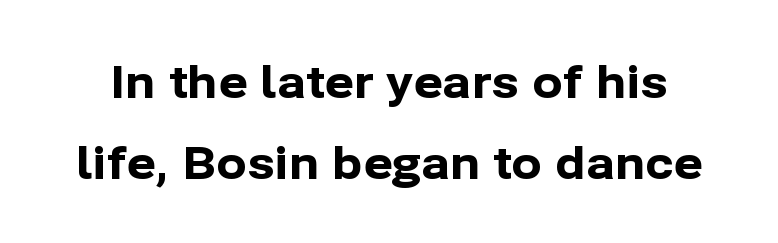
{"serif": "no", "italic": "no", "bold": "yes", "weight": "bold", "width": "normal", "stroke_contrast": "low", "x_height": "medium", "monospaced": "no", "underline": "no", "line_spacing_ratio": 1.81, "letter_spacing": "normal", "letter_spacing_em": 0.0, "glyph_px": 45}
